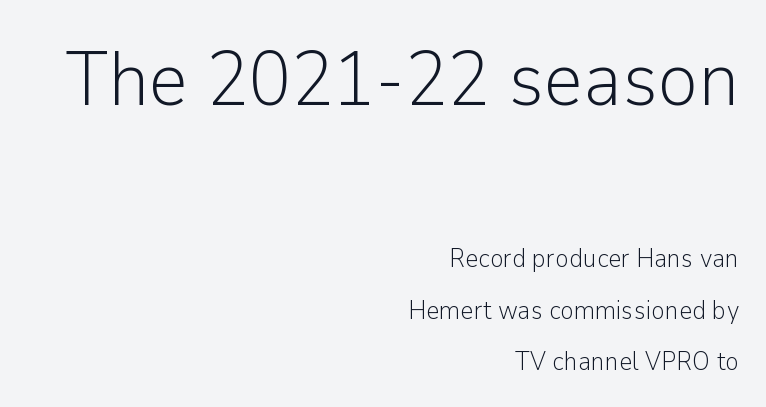
The image shows 77 px light sans-serif type, upright; set right-aligned, loose line spacing (1.97x), normal letter spacing, not underlined; the first (top) block is 2.96x larger; low stroke contrast and a medium x-height.
